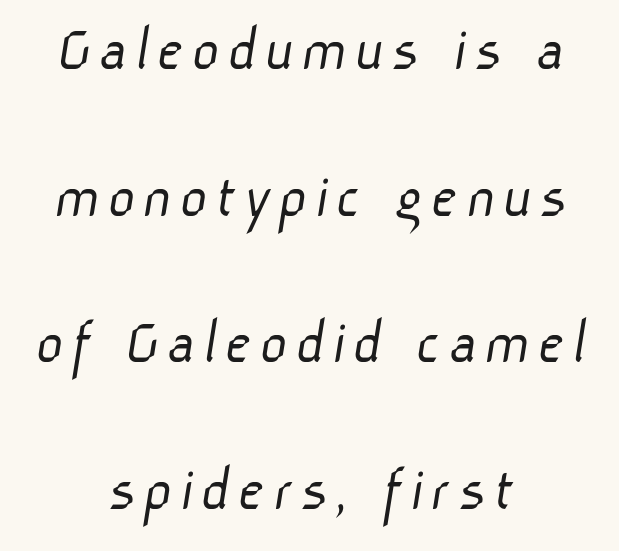
Q: Is the text bold? A: No.
Q: Is the typeface a serif or a sans-serif typeface? A: Sans-serif.
Q: Is the text underlined? A: No.
Q: How is the paragraph aligned? A: Centered.
Q: Is the spacing between lines tight, normal or loose? A: Loose.
Q: Width (condensed, normal, or wide)? A: Normal.
Q: Stroke contrast? A: Low.
Q: x-height? A: Medium.
Q: Monospaced? A: No.
